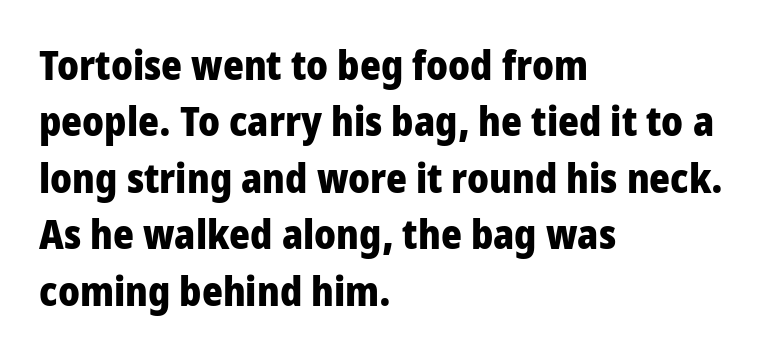
Q: Is the text bold? A: Yes.
Q: Is the text italic (slanted)? A: No, it is upright.
Q: Is the typeface a serif or a sans-serif typeface? A: Sans-serif.
Q: Is the text underlined? A: No.
Q: How is the paragraph aligned? A: Left-aligned.
Q: Is the spacing between letters normal or unusually wide? A: Normal.
Q: Is the spacing between lines tight, normal or loose? A: Normal.
Q: Width (condensed, normal, or wide)? A: Condensed.
Q: Stroke contrast? A: Low.
Q: x-height? A: Large.
Q: Monospaced? A: No.
